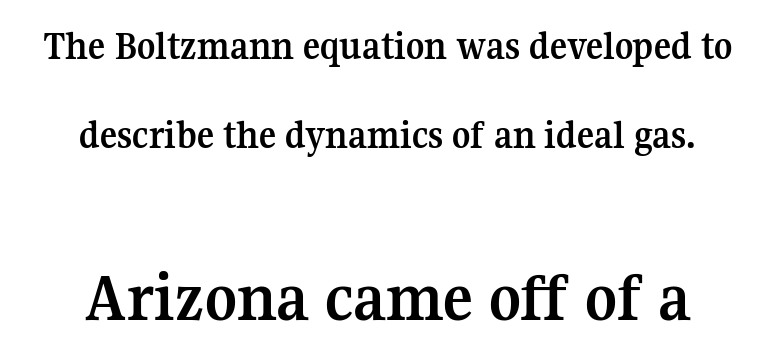
Q: Is the text bold? A: Yes.
Q: Is the text italic (slanted)? A: No, it is upright.
Q: Is the typeface a serif or a sans-serif typeface? A: Serif.
Q: Is the text underlined? A: No.
Q: How is the paragraph aligned? A: Centered.
Q: Is the spacing between letters normal or unusually wide? A: Normal.
Q: Is the spacing between lines tight, normal or loose? A: Loose.
Q: Which block of text is set in a larger size, the first (top) or the second (bottom)? A: The second (bottom) one.
Q: Width (condensed, normal, or wide)? A: Normal.
Q: Stroke contrast? A: Medium.
Q: x-height? A: Medium.
Q: Monospaced? A: No.
